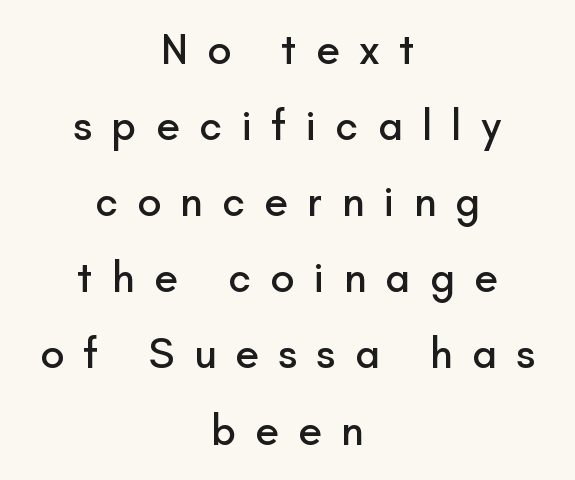
{"serif": "no", "italic": "no", "width": "normal", "stroke_contrast": "low", "x_height": "small", "monospaced": "no", "underline": "no", "align": "center", "line_spacing_ratio": 1.77, "letter_spacing": "wide", "letter_spacing_em": 0.45, "glyph_px": 43}
